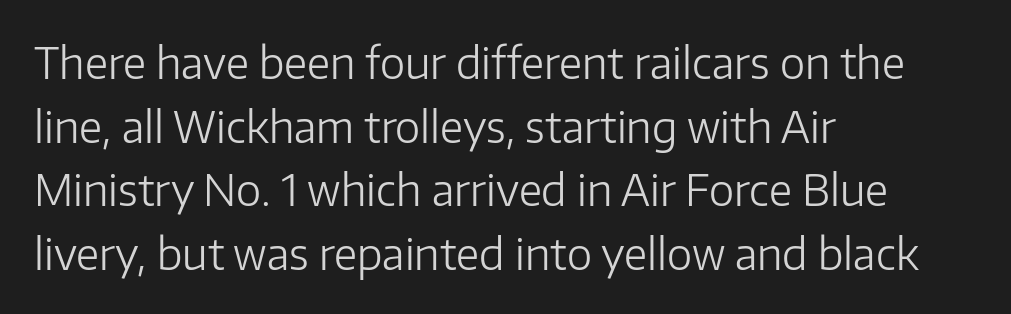
The image shows 43 px light sans-serif type, upright; set left-aligned, normal line spacing (1.48x), normal letter spacing, not underlined; low stroke contrast and a medium x-height.
